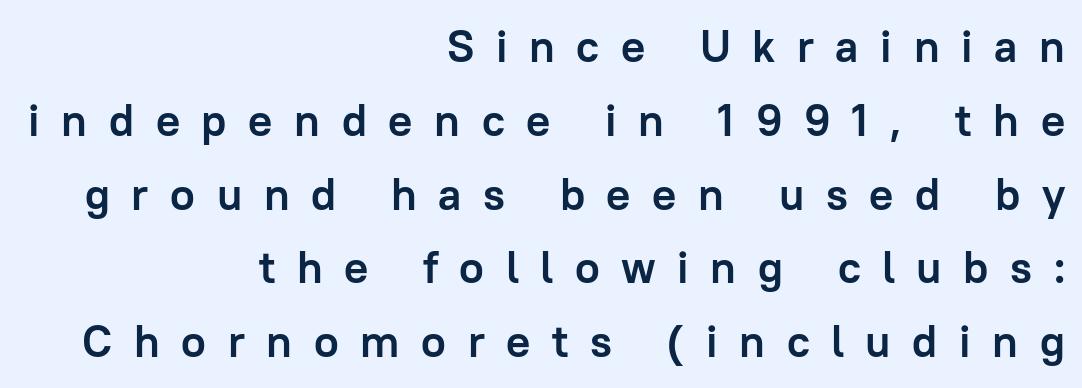
Q: Is the text bold? A: Yes.
Q: Is the text italic (slanted)? A: No, it is upright.
Q: Is the typeface a serif or a sans-serif typeface? A: Sans-serif.
Q: Is the text underlined? A: No.
Q: How is the paragraph aligned? A: Right-aligned.
Q: Is the spacing between letters normal or unusually wide? A: Unusually wide.
Q: Is the spacing between lines tight, normal or loose? A: Normal.
Q: Width (condensed, normal, or wide)? A: Normal.
Q: Stroke contrast? A: Low.
Q: x-height? A: Medium.
Q: Monospaced? A: No.
